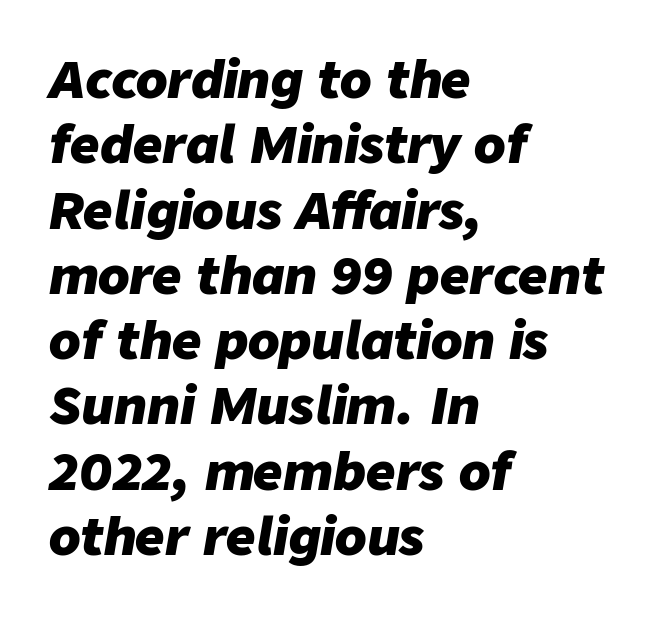
Q: Is the text bold? A: Yes.
Q: Is the text italic (slanted)? A: Yes, it leans right by about 9 degrees.
Q: Is the text underlined? A: No.
Q: How is the paragraph aligned? A: Left-aligned.
Q: Is the spacing between letters normal or unusually wide? A: Normal.
Q: Is the spacing between lines tight, normal or loose? A: Normal.
Q: Width (condensed, normal, or wide)? A: Normal.
Q: Stroke contrast? A: Low.
Q: x-height? A: Medium.
Q: Monospaced? A: No.
